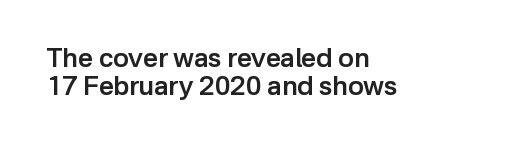
{"italic": "no", "bold": "semi", "underline": "no", "align": "left", "line_spacing": "tight", "line_spacing_ratio": 1.09, "letter_spacing": "normal", "letter_spacing_em": 0.0, "glyph_px": 26}
